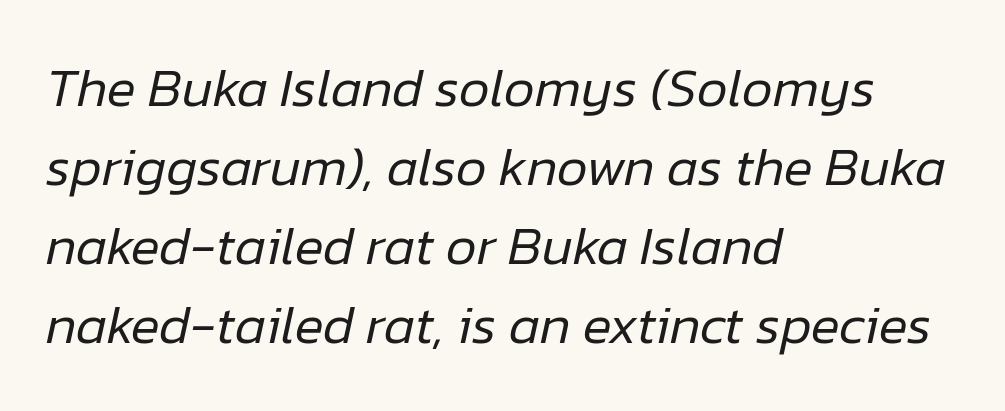
Q: Is the text bold? A: No.
Q: Is the text italic (slanted)? A: Yes, it leans right by about 12 degrees.
Q: Is the text underlined? A: No.
Q: How is the paragraph aligned? A: Left-aligned.
Q: Is the spacing between letters normal or unusually wide? A: Normal.
Q: Is the spacing between lines tight, normal or loose? A: Normal.
Q: Width (condensed, normal, or wide)? A: Normal.
Q: Stroke contrast? A: Low.
Q: x-height? A: Medium.
Q: Monospaced? A: No.
